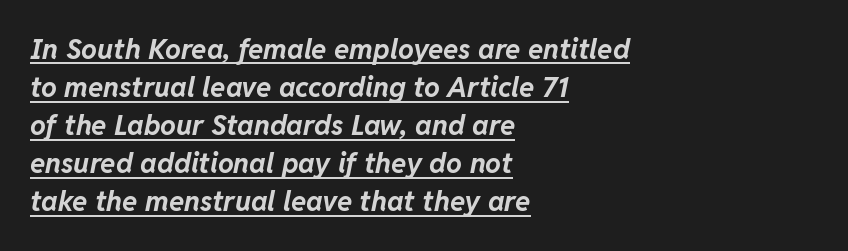
A continuous stroke trails under the words, as in a hyperlink. In terms of leading, this rendering sits right in the middle. The letterforms sit shoulder to shoulder at normal distance. In CSS terms this would be text-align: left. Proportional: the letters do not fall into vertical columns. If you drew a line through each stem, it would be angled.
